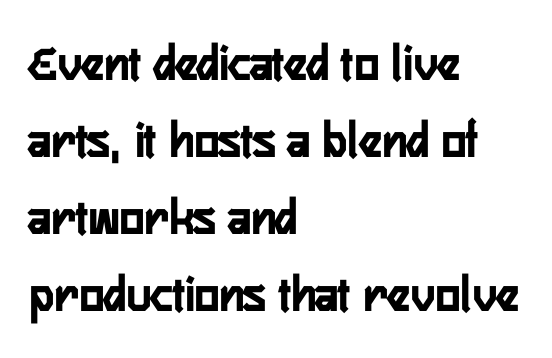
Q: Is the text italic (slanted)? A: No, it is upright.
Q: Is the typeface a serif or a sans-serif typeface? A: Sans-serif.
Q: Is the text underlined? A: No.
Q: How is the paragraph aligned? A: Left-aligned.
Q: Is the spacing between letters normal or unusually wide? A: Normal.
Q: Is the spacing between lines tight, normal or loose? A: Normal.
Q: Width (condensed, normal, or wide)? A: Condensed.
Q: Stroke contrast? A: Low.
Q: x-height? A: Medium.
Q: Monospaced? A: No.
